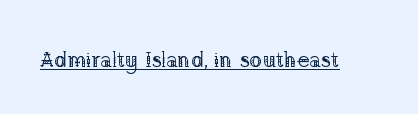
{"italic": "no", "bold": "no", "underline": "yes", "letter_spacing": "normal", "letter_spacing_em": 0.0, "glyph_px": 22}
